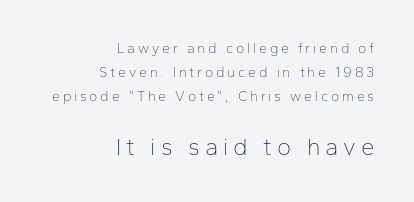
Someone cranked the tracking dial way up on this one. Characters remain perfectly vertical along every line. Stroke thickness stays within the range of a standard reading face or lighter. Decoration check: the copy has no underline. The passage shown begins with its smaller block and ends with its larger one.
